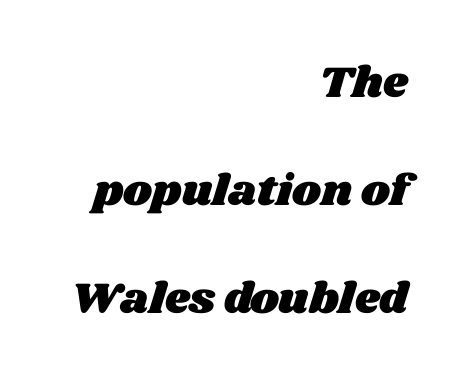
The image shows 44 px wide type; set right-aligned, loose line spacing (2.46x), normal letter spacing, not underlined; medium stroke contrast and a large x-height.
